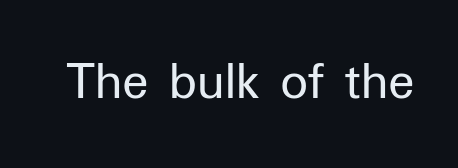
{"serif": "no", "italic": "no", "bold": "no", "weight": "regular", "width": "normal", "stroke_contrast": "low", "x_height": "medium", "monospaced": "no", "underline": "no", "letter_spacing": "normal", "letter_spacing_em": 0.0, "glyph_px": 55}
